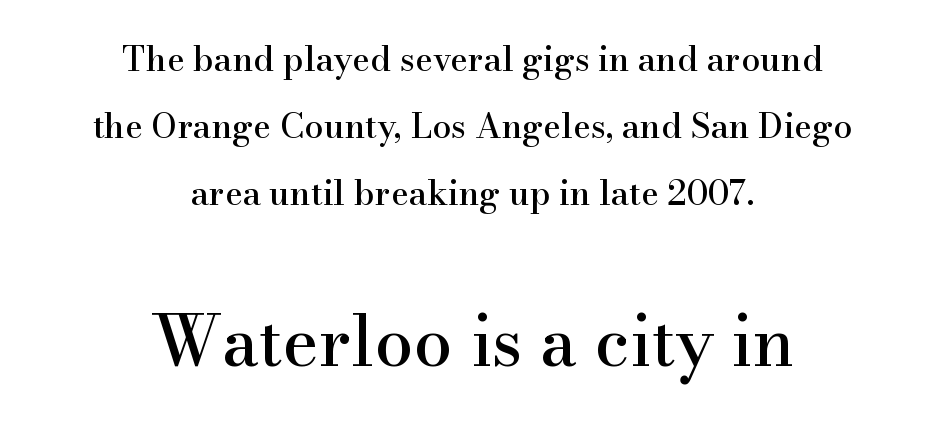
Which margin do the lines hug? Neither — every line sits in the middle. The type family on display is of the serif kind. A roman cut, with each character standing at attention. The string is rendered with underlining switched off. Students, note that the glyphs here touch the page at normal intervals. Leading is clearly above the norm, producing a sparse column.
